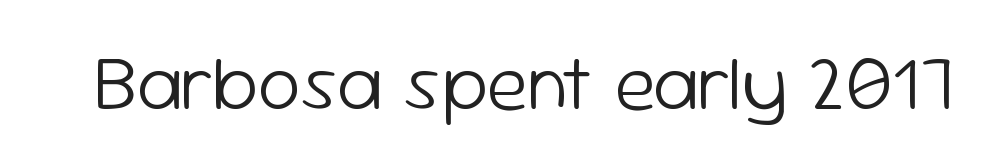
{"serif": "no", "italic": "no", "bold": "no", "weight": "light", "width": "normal", "stroke_contrast": "low", "x_height": "medium", "monospaced": "no", "underline": "no", "letter_spacing": "normal", "letter_spacing_em": 0.0, "glyph_px": 77}
